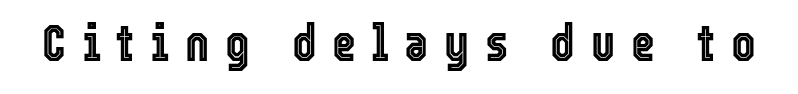
{"italic": "no", "width": "condensed", "x_height": "medium", "monospaced": "no", "underline": "no", "letter_spacing": "wide", "letter_spacing_em": 0.3, "glyph_px": 52}
